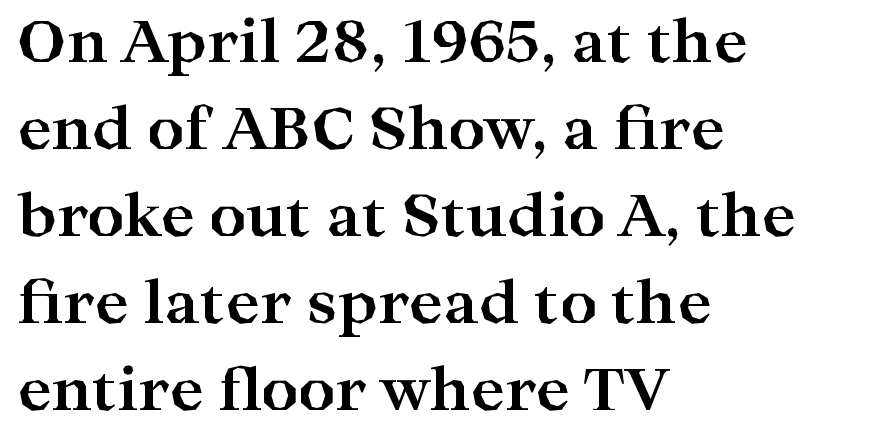
Q: Is the text bold? A: Yes.
Q: Is the text italic (slanted)? A: No, it is upright.
Q: Is the typeface a serif or a sans-serif typeface? A: Serif.
Q: Is the text underlined? A: No.
Q: How is the paragraph aligned? A: Left-aligned.
Q: Is the spacing between letters normal or unusually wide? A: Normal.
Q: Is the spacing between lines tight, normal or loose? A: Normal.
Q: Width (condensed, normal, or wide)? A: Wide.
Q: Stroke contrast? A: High.
Q: x-height? A: Medium.
Q: Monospaced? A: No.
